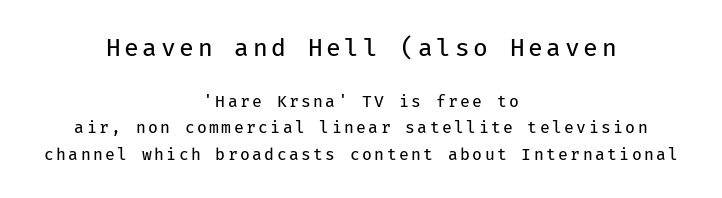
Q: Is the text bold? A: No.
Q: Is the text italic (slanted)? A: No, it is upright.
Q: Is the text underlined? A: No.
Q: How is the paragraph aligned? A: Centered.
Q: Is the spacing between lines tight, normal or loose? A: Normal.
Q: Which block of text is set in a larger size, the first (top) or the second (bottom)? A: The first (top) one.
